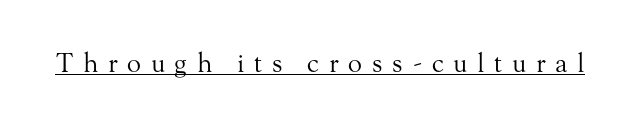
{"italic": "no", "bold": "no", "underline": "yes", "letter_spacing": "wide", "letter_spacing_em": 0.37, "glyph_px": 26}
